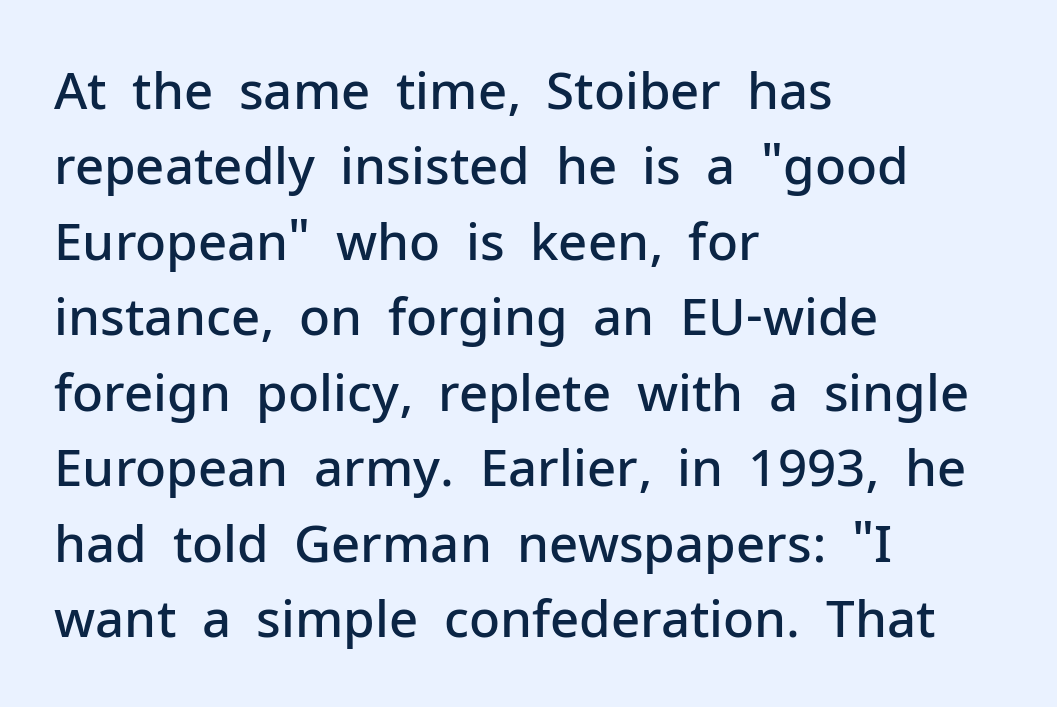
The image shows 51 px semibold sans-serif type, upright; set left-aligned, normal line spacing (1.48x), normal letter spacing, not underlined; low stroke contrast and a medium x-height.
